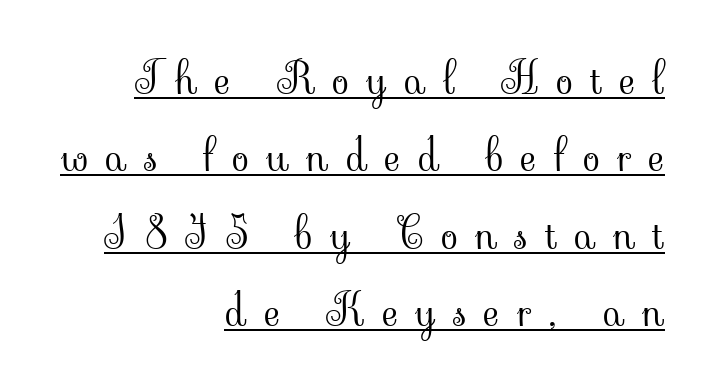
A baseline rule has been typeset under these characters. On a weight scale, this lands at 450 or below. The paragraph has a hard right edge and a soft left edge. The passage shown is typeset with a serif family. Observe the wide spacing: letters keep a clear distance from each other. The typography opts for an upright posture over an oblique one.
